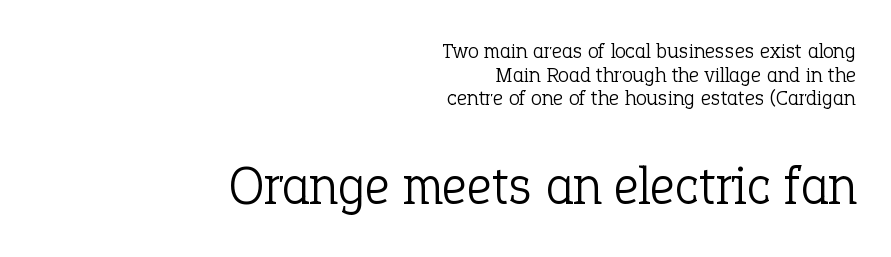
The image shows 54 px light serif type, upright; set right-aligned, tight line spacing (1.07x), normal letter spacing, not underlined; the second (bottom) block is 2.45x larger; low stroke contrast and a medium x-height.
